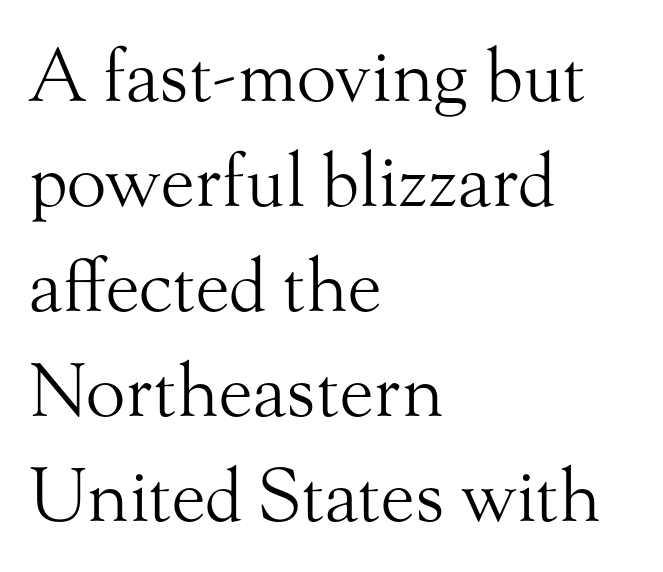
Q: Is the text bold? A: No.
Q: Is the text italic (slanted)? A: No, it is upright.
Q: Is the typeface a serif or a sans-serif typeface? A: Serif.
Q: Is the text underlined? A: No.
Q: How is the paragraph aligned? A: Left-aligned.
Q: Is the spacing between letters normal or unusually wide? A: Normal.
Q: Is the spacing between lines tight, normal or loose? A: Normal.
Q: Width (condensed, normal, or wide)? A: Normal.
Q: Stroke contrast? A: Medium.
Q: x-height? A: Small.
Q: Monospaced? A: No.
